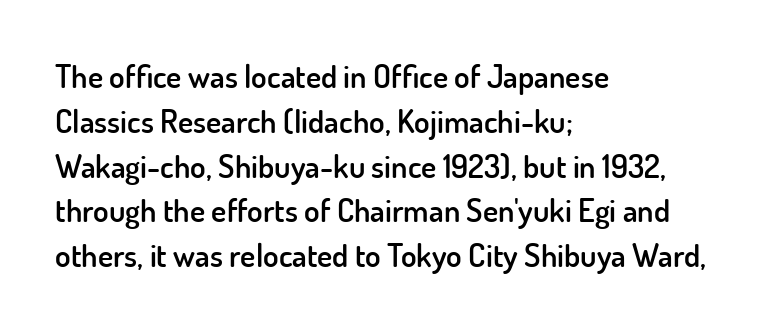
{"serif": "no", "italic": "no", "bold": "semi", "weight": "semibold", "width": "normal", "stroke_contrast": "low", "x_height": "small", "monospaced": "no", "underline": "no", "align": "left", "line_spacing": "normal", "line_spacing_ratio": 1.4, "letter_spacing": "normal", "letter_spacing_em": 0.0, "glyph_px": 32}
